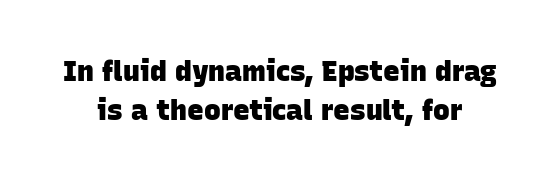
Do the characters align in a grid? No, the font is proportional. Nothing sits at the stroke ends, so this counts as sans-serif. Check the space under the baseline: it is left empty. Is there much room between lines? A standard amount, neither cramped nor airy. The face used here is rendered with its standard letterfit. A dark, heavy texture on the line: the type is bold.
